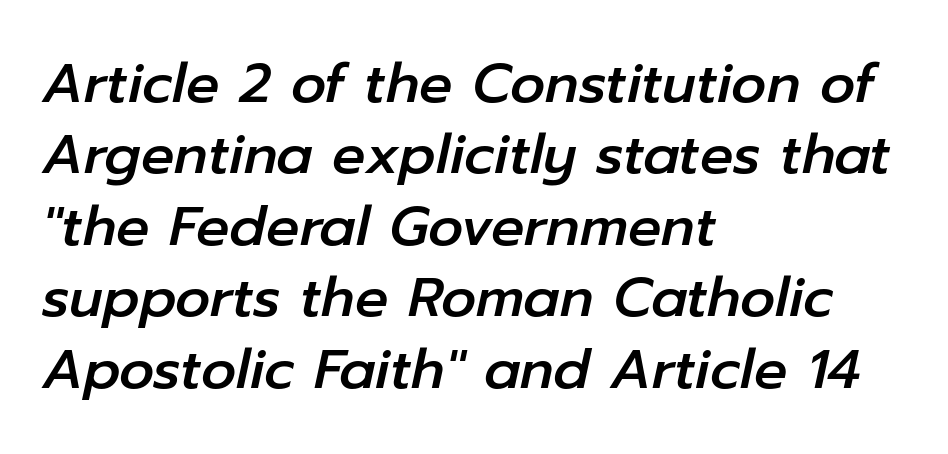
The image shows 55 px text type, italic (leaning right); set left-aligned, normal line spacing (1.3x), normal letter spacing, not underlined; low stroke contrast and a medium x-height.
